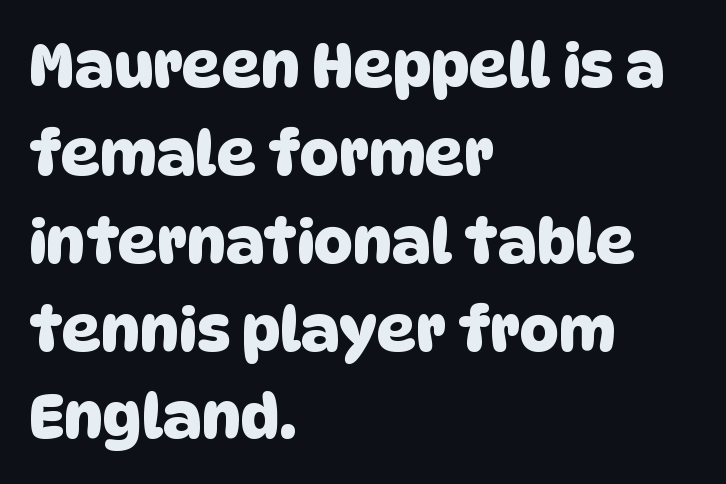
Q: Is the typeface a serif or a sans-serif typeface? A: Sans-serif.
Q: Is the text underlined? A: No.
Q: How is the paragraph aligned? A: Left-aligned.
Q: Is the spacing between letters normal or unusually wide? A: Normal.
Q: Is the spacing between lines tight, normal or loose? A: Normal.
Q: Width (condensed, normal, or wide)? A: Normal.
Q: Stroke contrast? A: Low.
Q: x-height? A: Large.
Q: Monospaced? A: No.
